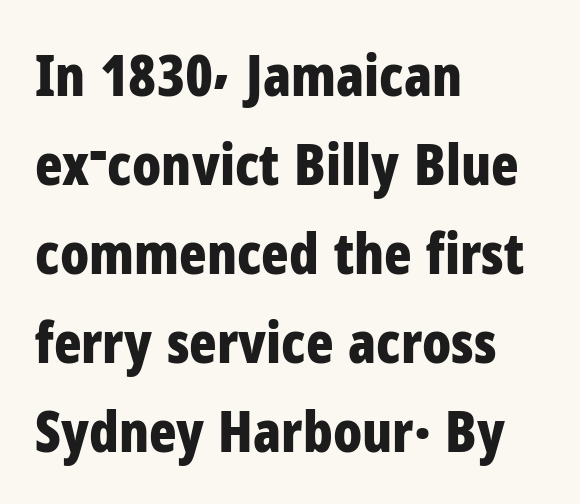
The image shows 57 px bold, condensed sans-serif type, upright; set left-aligned, normal line spacing (1.56x), normal letter spacing, not underlined; low stroke contrast and a medium x-height.
